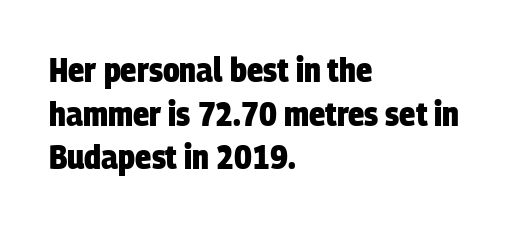
The face used here has the dense, thick strokes of a bold. The glyphs are unaccompanied by any horizontal stroke below them. Think of a printed novel: that variable character pitch is what you see here. Leftover space on each line is placed entirely after the last word. You could call the tracking neutral — neither tight nor loose. This sample keeps an unexceptional amount of space between lines.
